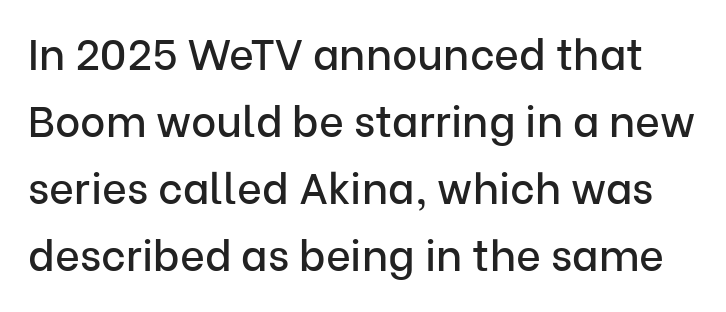
The image shows 43 px sans-serif type, upright; set normal line spacing (1.56x), normal letter spacing, not underlined; low stroke contrast and a medium x-height.
